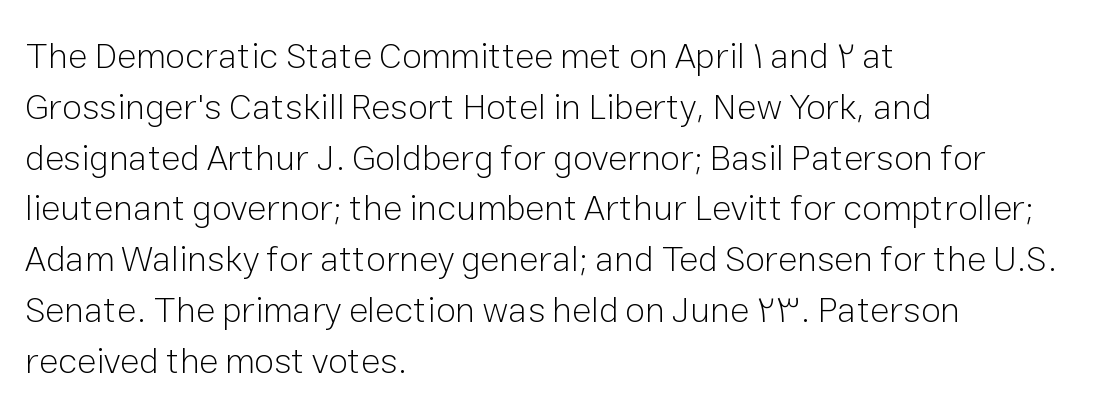
The image shows 36 px light sans-serif type, upright; set left-aligned, normal line spacing (1.41x), normal letter spacing, not underlined; low stroke contrast and a medium x-height.
